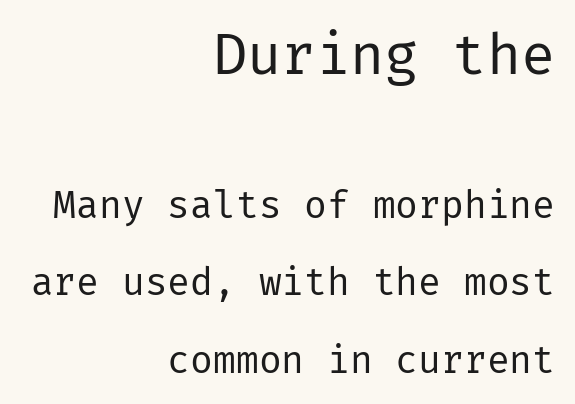
The area under the type is left untouched. In terms of leading, this rendering errs on the spacious side. Reading down the block, your eye finds every line finishing at a fixed right position. Serifs: no, the terminals of the letterforms are clean.
